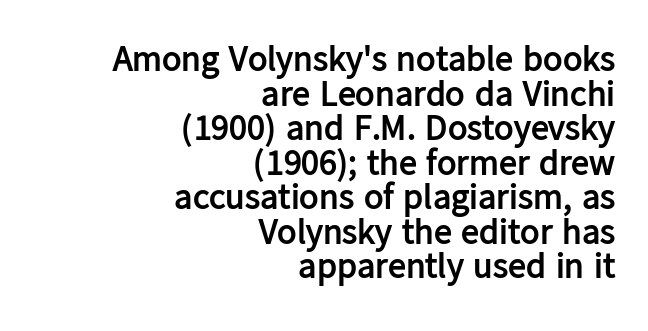
Notice how thick the strokes are: this is what a full bold looks like. Vertical spacing — tight. You can tell from the bare stems that sans-serif type was used. The rendering anchors every line to the right-hand side. Is there any slant? The stems are plumb. A typesetter would call this zero additional tracking.
